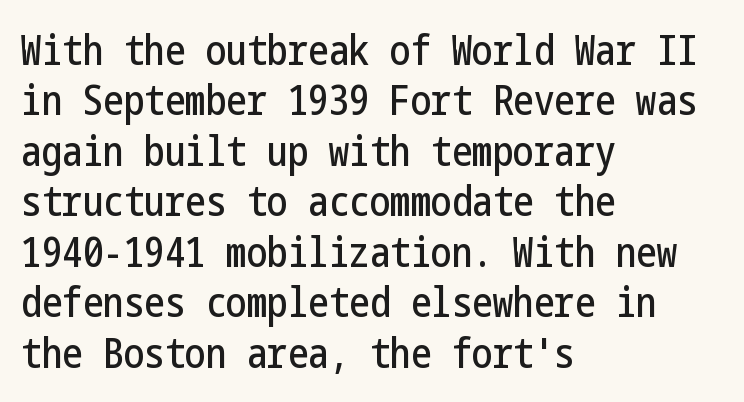
The image shows 41 px condensed sans-serif type, upright; set left-aligned, line spacing 1.23x, normal letter spacing, not underlined; low stroke contrast and a medium x-height.
